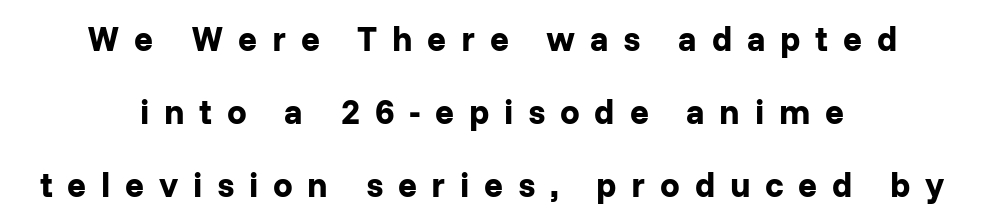
{"serif": "no", "italic": "no", "bold": "yes", "weight": "bold", "width": "normal", "stroke_contrast": "low", "x_height": "medium", "monospaced": "no", "underline": "no", "align": "center", "line_spacing": "loose", "line_spacing_ratio": 2.08, "letter_spacing": "wide", "letter_spacing_em": 0.42, "glyph_px": 35}
